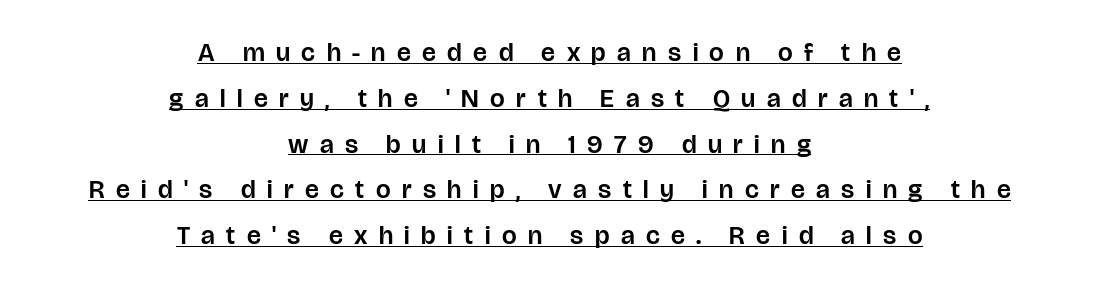
The image shows 26 px text type, upright; set centered, line spacing 1.76x, unusually wide letter spacing (+0.44 em), underlined.
